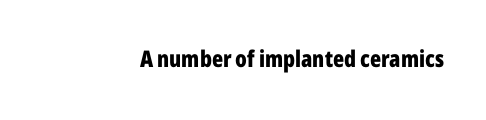
The image shows 23 px bold type, upright; set normal letter spacing, not underlined.
